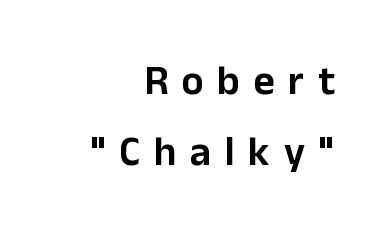
The typesetter chose a ragged-left arrangement here. The text was rendered using a sans face with plain stroke endings. Character widths vary here, with narrow letters taking less room than wide ones. Do the letters lean? They stand straight. The passage shown has open, widely tracked lettering throughout.
